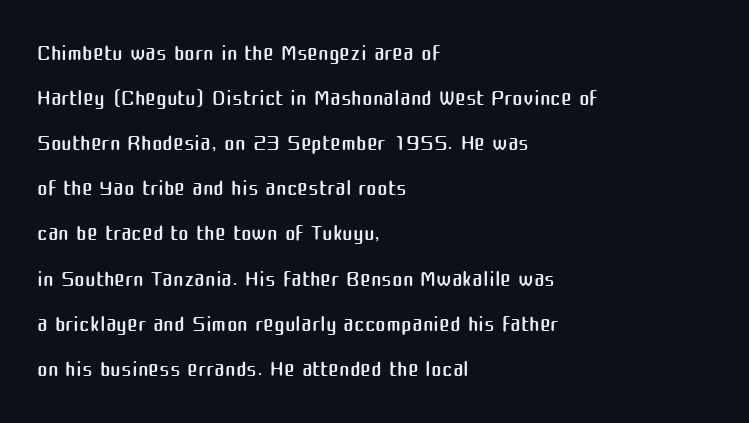
The text block is weighted toward the left margin, trailing off unevenly rightward. Nothing sits at the stroke ends, so this counts as sans-serif. The lettering stays uniformly vertical, giving the passage a roman look. Bare-footed words on every line. Letter spacing: default.
